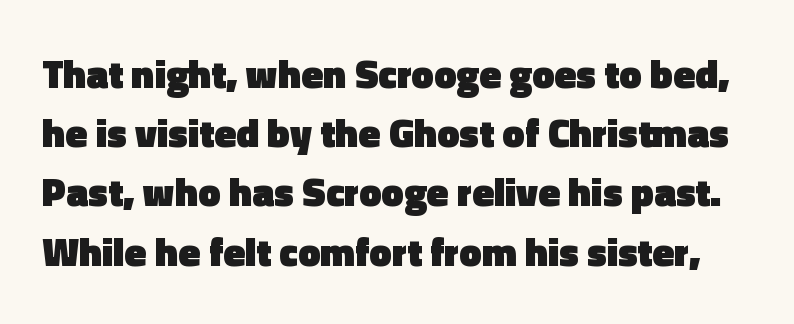
The image shows 40 px heavy sans-serif type, upright; set normal line spacing (1.48x), normal letter spacing, not underlined; a medium x-height.
